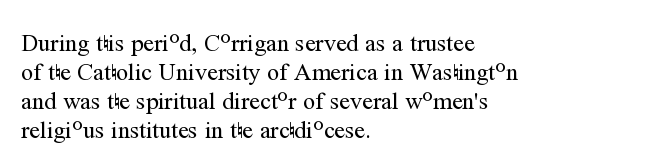
Q: Is the text bold? A: No.
Q: Is the text italic (slanted)? A: No, it is upright.
Q: Is the text underlined? A: No.
Q: How is the paragraph aligned? A: Left-aligned.
Q: Is the spacing between letters normal or unusually wide? A: Normal.
